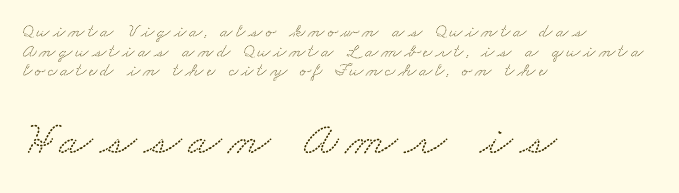
The image shows 48 px wide serif type; set left-aligned, tight line spacing (1.03x), not underlined; the second (bottom) block is 2.53x larger; low stroke contrast and a small x-height.
